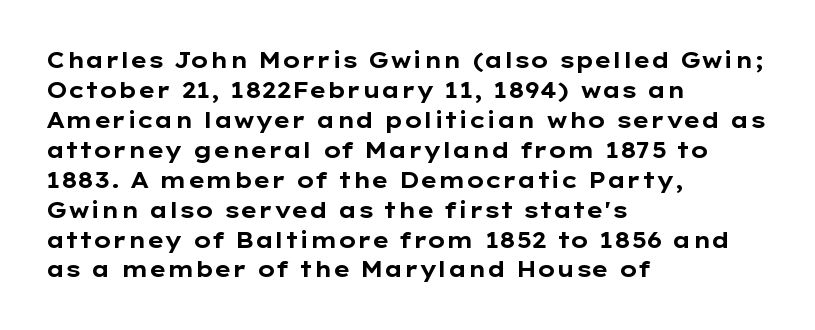
Q: Is the text bold? A: Yes.
Q: Is the text italic (slanted)? A: No, it is upright.
Q: Is the text underlined? A: No.
Q: How is the paragraph aligned? A: Left-aligned.
Q: Is the spacing between letters normal or unusually wide? A: Normal.
Q: Is the spacing between lines tight, normal or loose? A: Normal.
